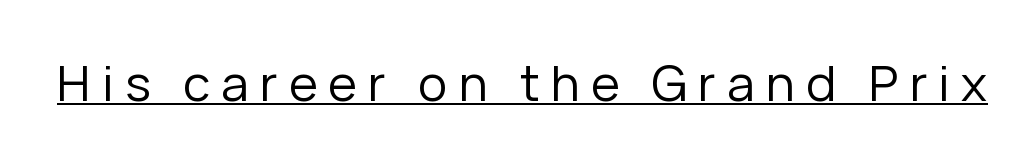
The image shows 49 px regular-weight sans-serif type, upright; set unusually wide letter spacing (+0.23 em), underlined; low stroke contrast and a medium x-height.
